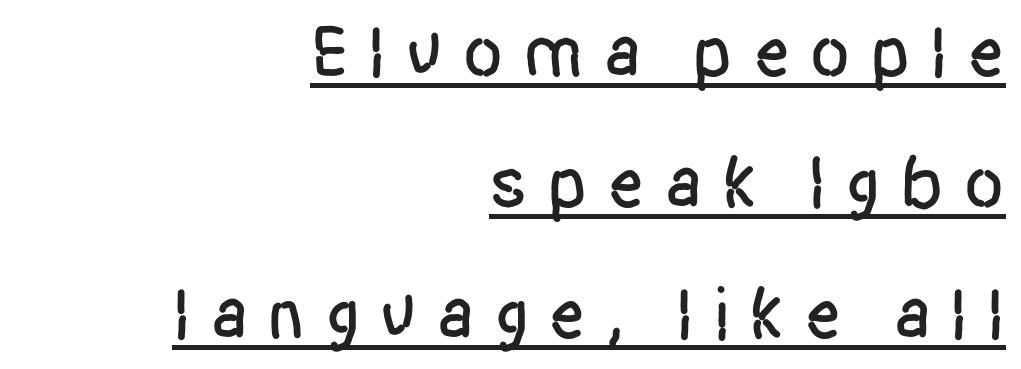
The glyphs in this specimen are sans serif. Looks like regular typesetting: each glyph gets only the width it needs. Leftover space on each line is placed entirely before the opening word. Between one letter and the next there's a generous, obvious gap.
